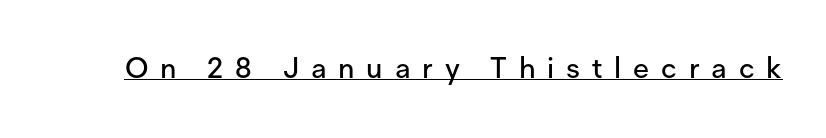
Here the designer chose a conventional face with non-uniform glyph widths. Quick note: underline on. Display-style spreading of the glyphs; the letterfit is very open. Ascenders rise straight up at ninety degrees.
